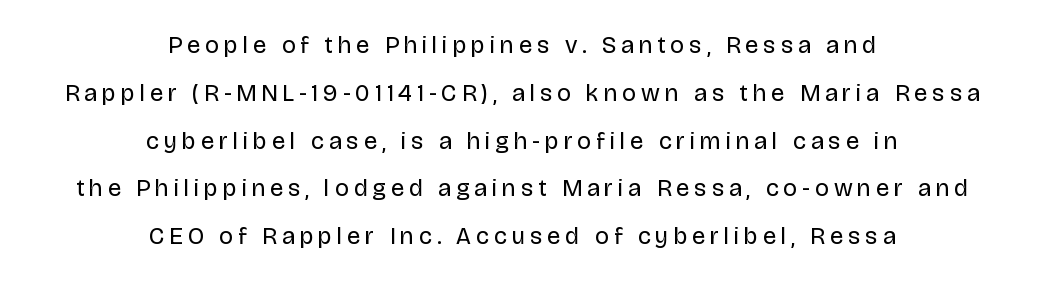
The image shows 24 px text type, upright; set centered, loose line spacing (1.99x), unusually wide letter spacing (+0.21 em), not underlined.
